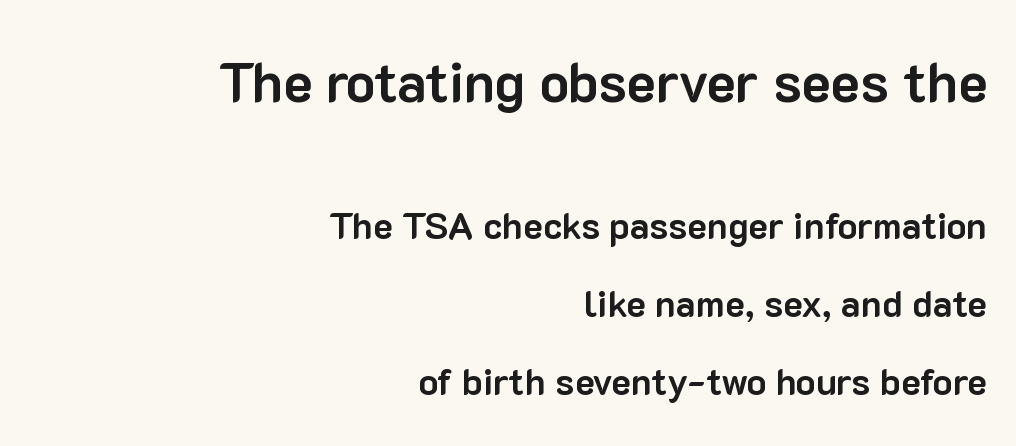
The passage shown is typeset with a sans-serif family. Letter spacing: default. Honestly, the rows look like they've been pulled way apart. The first block has been scaled up relative to the second. Each glyph is drawn with heavy, bold strokes. Horizontal alignment here is rightward, an uncommon choice for prose.
